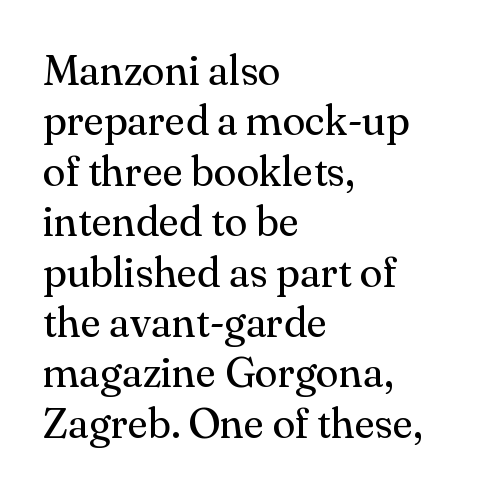
{"serif": "yes", "italic": "no", "bold": "no", "weight": "regular", "width": "normal", "stroke_contrast": "medium", "x_height": "small", "monospaced": "no", "underline": "no", "align": "left", "line_spacing_ratio": 1.2, "letter_spacing": "normal", "letter_spacing_em": 0.0, "glyph_px": 42}
